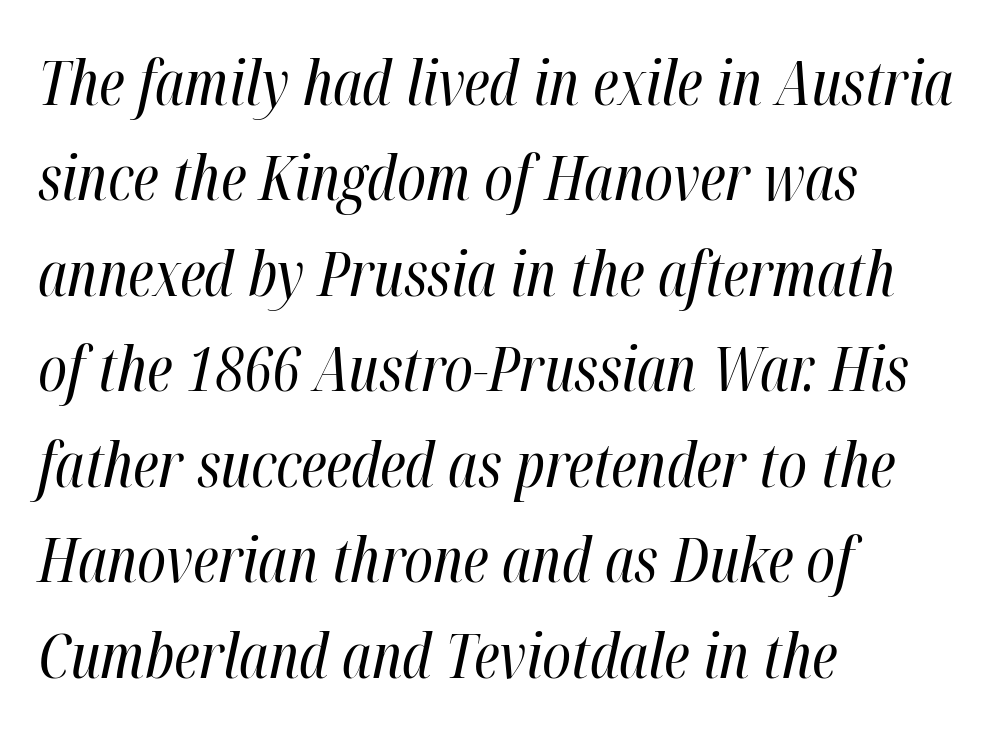
Nothing heavy about these letters — not bold at all. Rendered with sloped, italic letterforms. Horizontal bands of white between lines are of average thickness. Each letter keeps its own natural width here, so spacing adapts to shape. Descenders are the only things crossing below the line.
